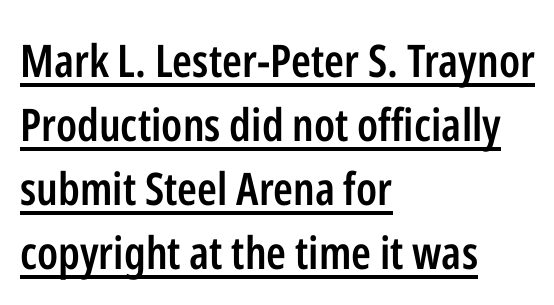
{"serif": "no", "italic": "no", "bold": "semi", "weight": "semibold", "width": "condensed", "stroke_contrast": "low", "x_height": "medium", "monospaced": "no", "underline": "yes", "align": "left", "line_spacing": "normal", "line_spacing_ratio": 1.42, "letter_spacing": "normal", "letter_spacing_em": 0.0, "glyph_px": 45}
